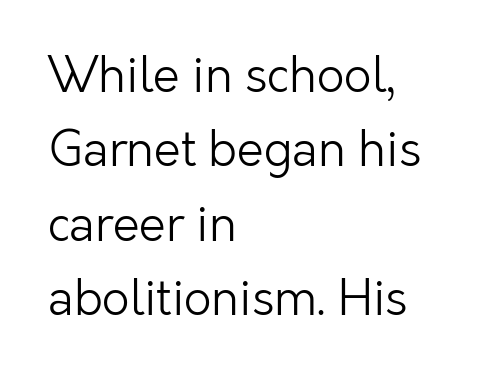
One glance says typical: line gaps are just what's usual. Character widths vary here, with narrow letters taking less room than wide ones. The text was rendered using a sans face with plain stroke endings. The words here are not underlined.
